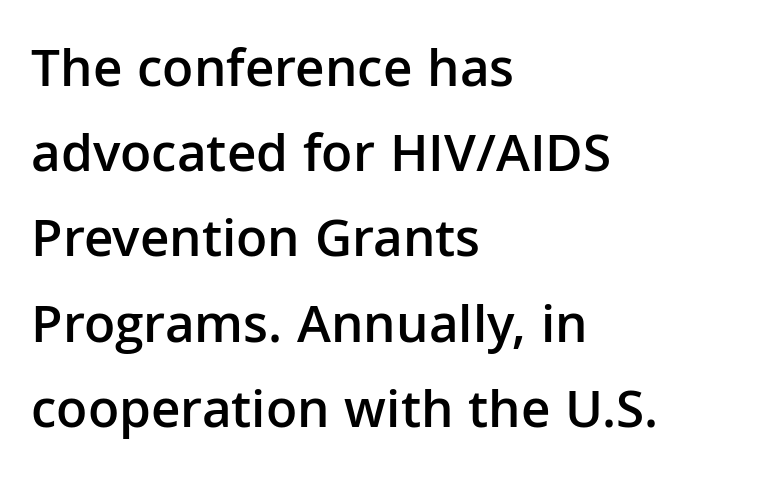
{"serif": "no", "italic": "no", "bold": "semi", "weight": "semibold", "width": "normal", "stroke_contrast": "low", "x_height": "medium", "monospaced": "no", "underline": "no", "align": "left", "line_spacing": "normal", "line_spacing_ratio": 1.55, "letter_spacing": "normal", "letter_spacing_em": 0.0, "glyph_px": 55}
